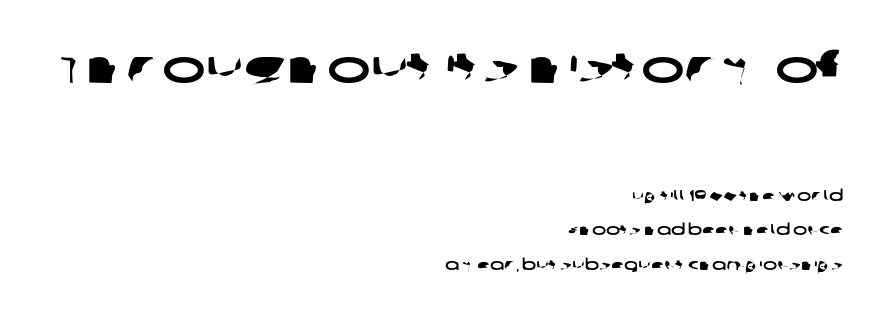
The image shows 46 px wide sans-serif type; set right-aligned, loose line spacing (2.29x), normal letter spacing, not underlined; the first (top) block is 3.07x larger; low stroke contrast and a large x-height.
